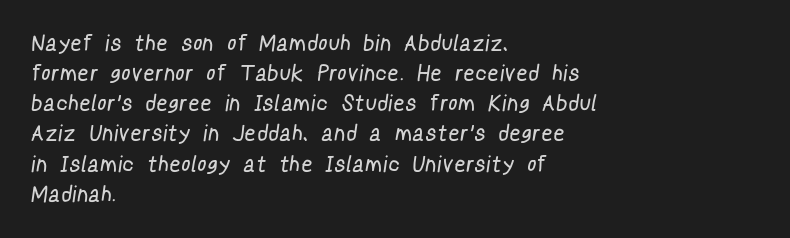
The image shows 22 px text type; set left-aligned, normal line spacing (1.37x), not underlined.
